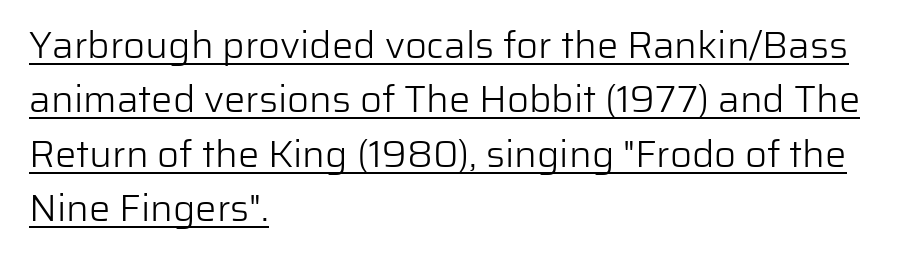
Font category for this specimen: sans-serif. The setting favours the left margin, as ordinary paragraphs usually do. Decoration check: the copy is underlined. Inter-character spacing is left at the font's built-in metrics. The typeface has the unassuming heft of standard copy or less. Nope, not italic — everything's standing straight.
